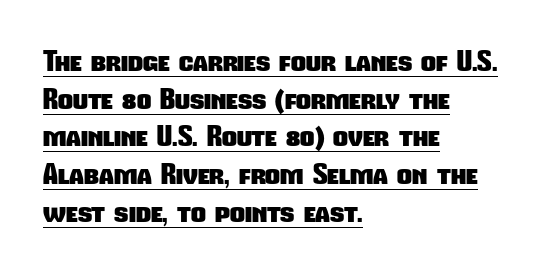
Q: Is the text bold? A: Yes.
Q: Is the typeface a serif or a sans-serif typeface? A: Sans-serif.
Q: Is the text underlined? A: Yes.
Q: How is the paragraph aligned? A: Left-aligned.
Q: Is the spacing between letters normal or unusually wide? A: Normal.
Q: Is the spacing between lines tight, normal or loose? A: Normal.
Q: Width (condensed, normal, or wide)? A: Condensed.
Q: Stroke contrast? A: Low.
Q: x-height? A: Medium.
Q: Monospaced? A: No.
